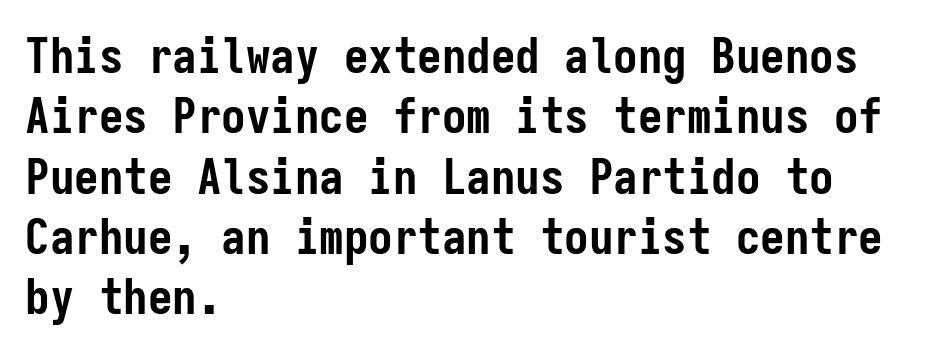
Q: Is the text bold? A: Yes.
Q: Is the text italic (slanted)? A: No, it is upright.
Q: Is the typeface a serif or a sans-serif typeface? A: Sans-serif.
Q: Is the text underlined? A: No.
Q: How is the paragraph aligned? A: Left-aligned.
Q: Is the spacing between letters normal or unusually wide? A: Normal.
Q: Width (condensed, normal, or wide)? A: Condensed.
Q: Stroke contrast? A: Low.
Q: x-height? A: Medium.
Q: Monospaced? A: Yes.
